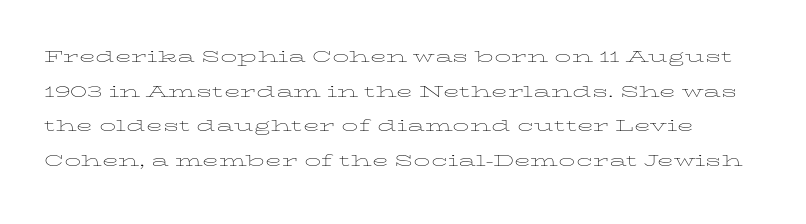
Letters rest on an invisible, unmarked baseline. These glyphs show unthickened strokes, regular width or finer. Horizontal bands of white between lines are of average thickness. The letterforms sit shoulder to shoulder at normal distance. Nope, not italic — everything's standing straight.
